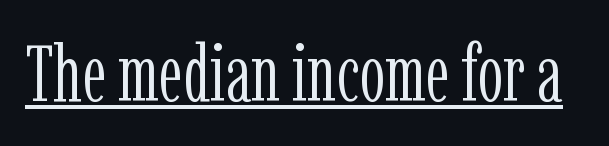
Is this a sans? No — the strokes have serifs. Italic? Not at all — the glyphs are vertical. The face used here is rendered with its standard letterfit. A typographer would call this underscored text. Each stroke keeps to a modest, everyday thickness or less.
